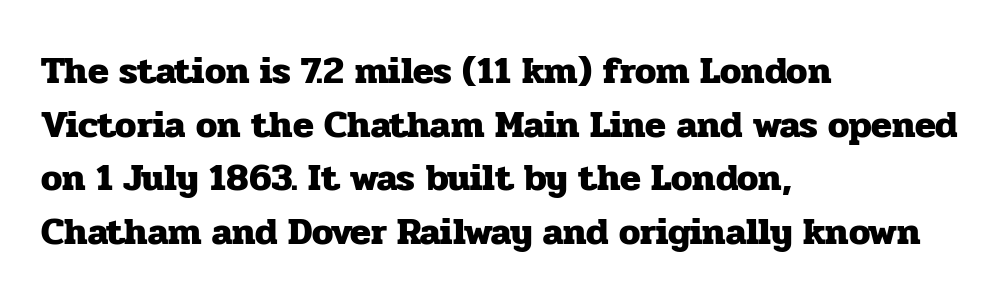
Descender tails drop into unmarked territory. These lines are composed in type with serifs. Compared with typical paragraphs, the rows here are spaced about the same. The rendering uses natural spacing where letterforms have individual widths.
